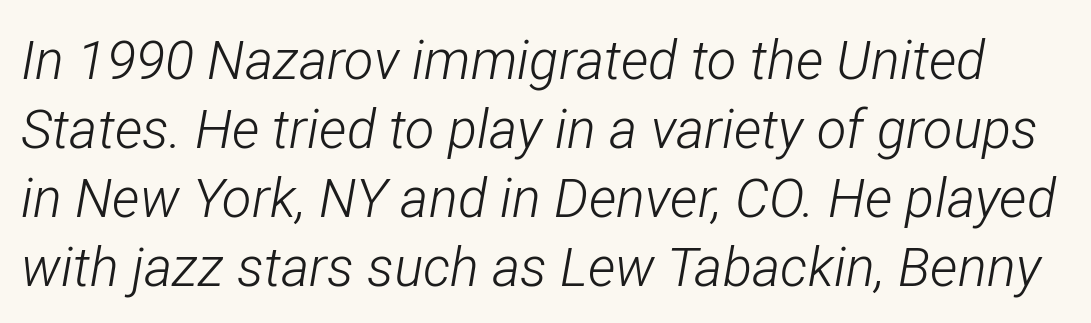
Looking at the ascenders, they clearly lean. No word sits above an underline. The line-height multiplier appears to be the usual default. A typesetter would call this zero additional tracking.
